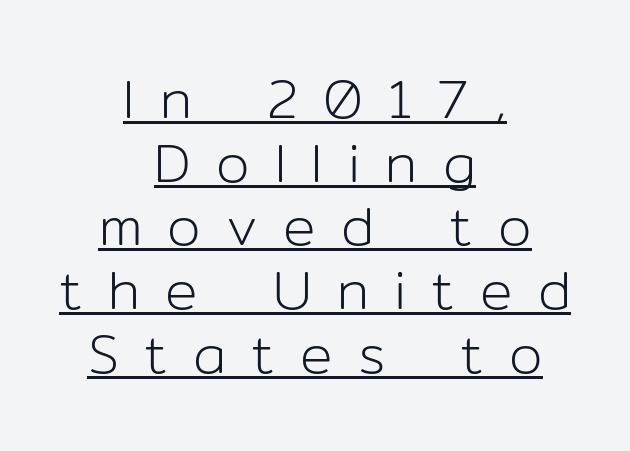
The image shows 54 px light sans-serif type, upright; set centered, line spacing 1.18x, unusually wide letter spacing (+0.47 em), underlined; low stroke contrast and a medium x-height.
